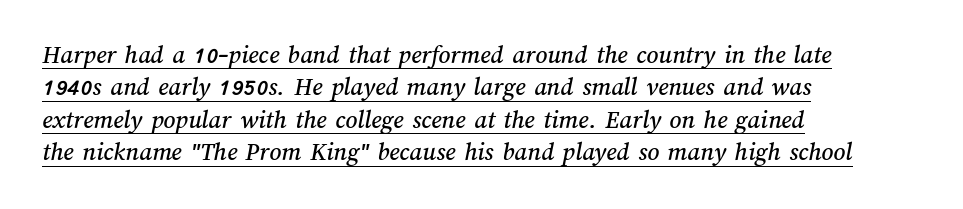
Evenly set lines give the paragraph a standard silhouette. Each line of the rendering has a horizontal stroke beneath the glyphs. These lines are set flush left with a ragged right edge. Students, note that the glyphs here touch the page at normal intervals.
